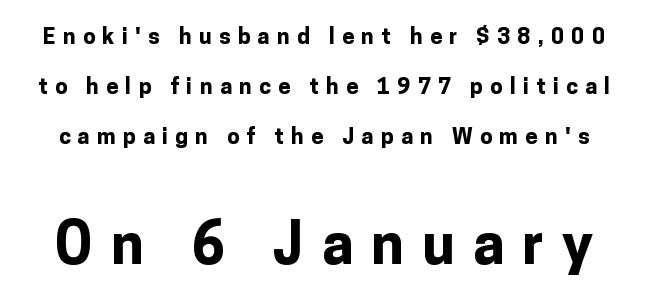
Rendered with straight, roman letterforms. Regarding serifs, this sample does without them. The designer gave the closing block more size than the opening block. The glyphs have the mass of a bold cut. Summary of vertical rhythm: relaxed, with wide interline spacing. Is this a fixed-width face? No — the glyphs have proportional, varying widths.
